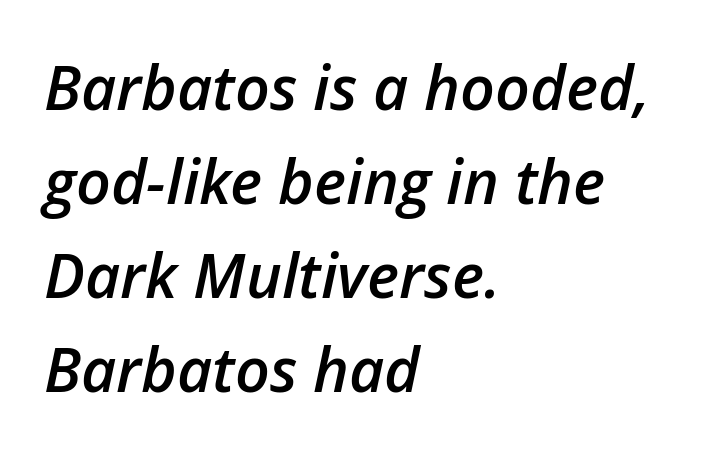
Q: Is the text bold? A: Semi-bold.
Q: Is the text italic (slanted)? A: Yes, it leans right by about 12 degrees.
Q: Is the text underlined? A: No.
Q: How is the paragraph aligned? A: Left-aligned.
Q: Is the spacing between letters normal or unusually wide? A: Normal.
Q: Is the spacing between lines tight, normal or loose? A: Normal.
Q: Width (condensed, normal, or wide)? A: Normal.
Q: Stroke contrast? A: Low.
Q: x-height? A: Medium.
Q: Monospaced? A: No.
